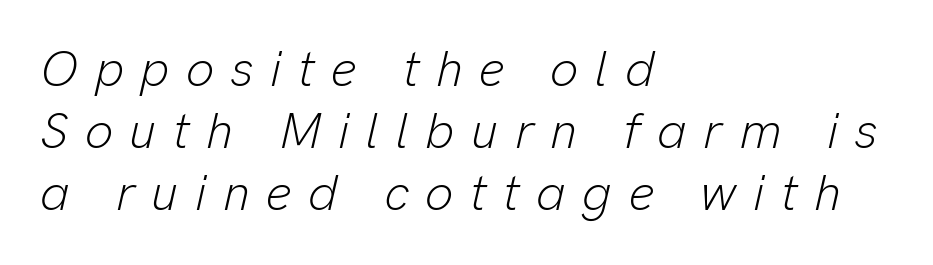
This sample has the flowing, uneven cadence of proportional lettering. Does extra space separate the letters? Yes, quite a lot of it. Descenders are the only things crossing below the line. The passage shown is not bold in any degree.
